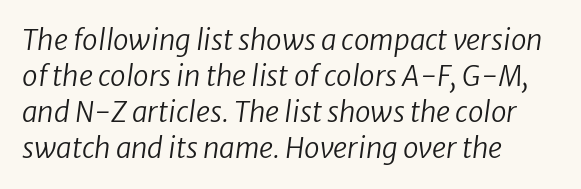
{"italic": "yes", "lean": "right", "slant_degrees": 8, "bold": "no", "weight": "regular", "width": "normal", "stroke_contrast": "low", "x_height": "medium", "monospaced": "no", "underline": "no", "align": "left", "line_spacing": "normal", "line_spacing_ratio": 1.29, "letter_spacing": "normal", "letter_spacing_em": 0.0, "glyph_px": 28}
